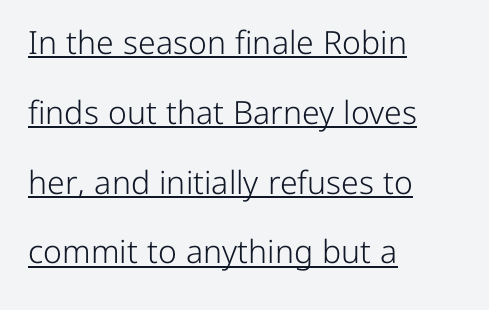
Layout note: lines flush left. Posture: straight, roman, zero tilt. The strokes carry an ordinary text weight at most. The text was rendered using a sans face with plain stroke endings. You could fit nearly another row in the gap between these rows. These lines are rendered in a variable-pitch font.
